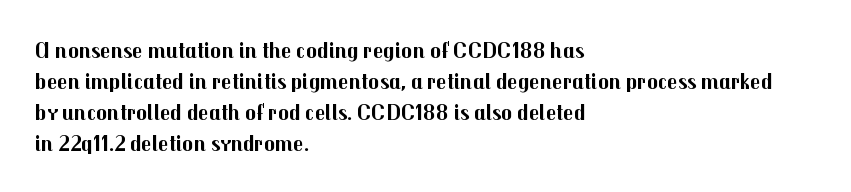
Q: Is the text bold? A: Yes.
Q: Is the text italic (slanted)? A: No, it is upright.
Q: Is the text underlined? A: No.
Q: How is the paragraph aligned? A: Left-aligned.
Q: Is the spacing between letters normal or unusually wide? A: Normal.
Q: Is the spacing between lines tight, normal or loose? A: Normal.
